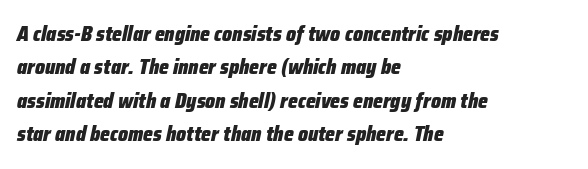
The image shows 21 px bold type, italic (leaning right); set left-aligned, normal line spacing (1.59x), normal letter spacing, not underlined.
